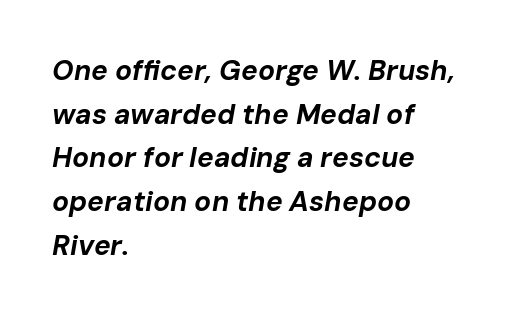
Q: Is the text bold? A: Yes.
Q: Is the text italic (slanted)? A: Yes, it leans right by about 10 degrees.
Q: Is the text underlined? A: No.
Q: How is the paragraph aligned? A: Left-aligned.
Q: Is the spacing between letters normal or unusually wide? A: Normal.
Q: Is the spacing between lines tight, normal or loose? A: Normal.
Q: Width (condensed, normal, or wide)? A: Normal.
Q: Stroke contrast? A: Low.
Q: x-height? A: Medium.
Q: Monospaced? A: No.
